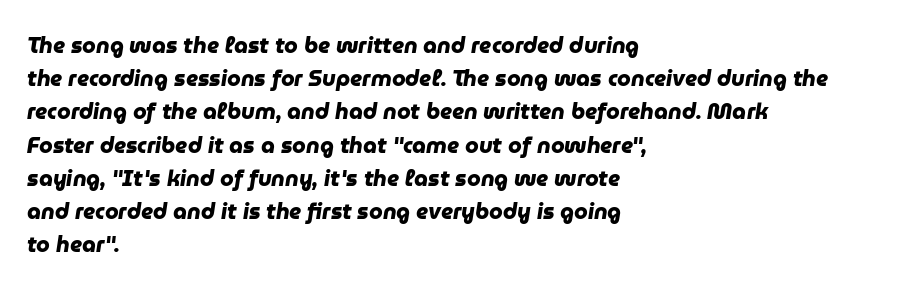
Where is the straight margin? On the left. Each row of text sits above clean, open space. Leading matches the norm, producing a regular column. The letters are bold, with thick, heavy strokes.
